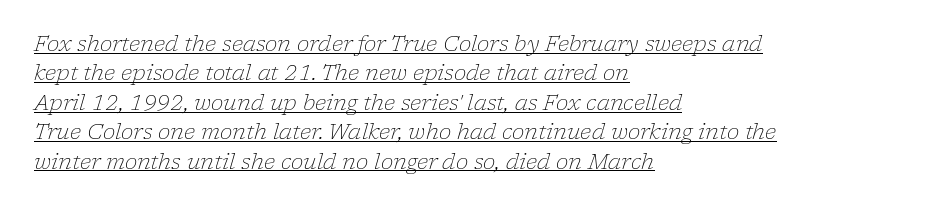
Q: Is the text bold? A: No.
Q: Is the text italic (slanted)? A: Yes, it leans right by about 17 degrees.
Q: Is the text underlined? A: Yes.
Q: How is the paragraph aligned? A: Left-aligned.
Q: Is the spacing between letters normal or unusually wide? A: Normal.
Q: Is the spacing between lines tight, normal or loose? A: Normal.
